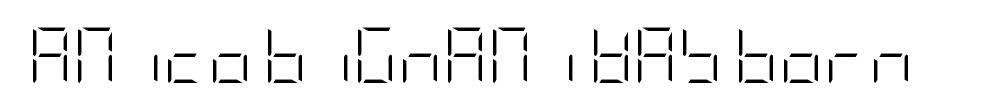
The image shows 55 px light, condensed sans-serif type, upright; set normal letter spacing, not underlined; low stroke contrast and a large x-height.
